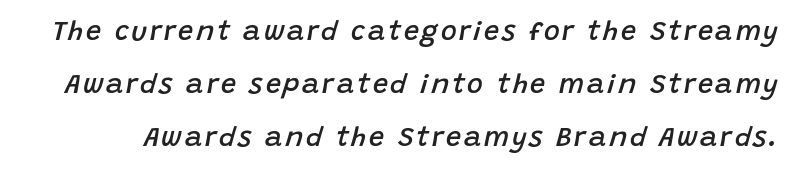
Q: Is the text bold? A: Semi-bold.
Q: Is the text italic (slanted)? A: Yes, it leans right by about 15 degrees.
Q: Is the text underlined? A: No.
Q: Is the spacing between lines tight, normal or loose? A: Loose.
